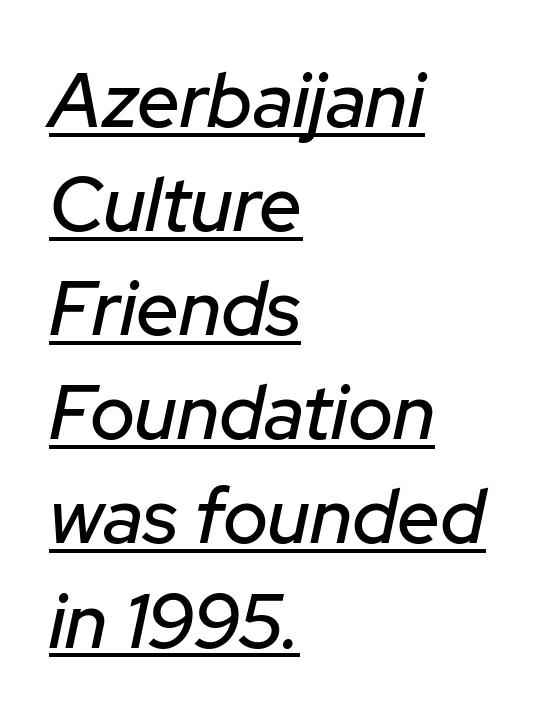
The image shows 76 px text type, italic (leaning right); set left-aligned, normal line spacing (1.37x), normal letter spacing, underlined; low stroke contrast and a medium x-height.
